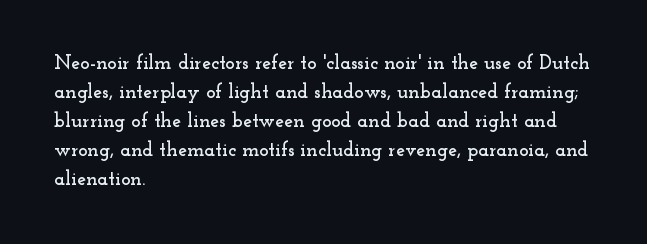
{"italic": "no", "underline": "no", "align": "left", "line_spacing": "normal", "line_spacing_ratio": 1.45, "letter_spacing": "normal", "letter_spacing_em": 0.0, "glyph_px": 20}
